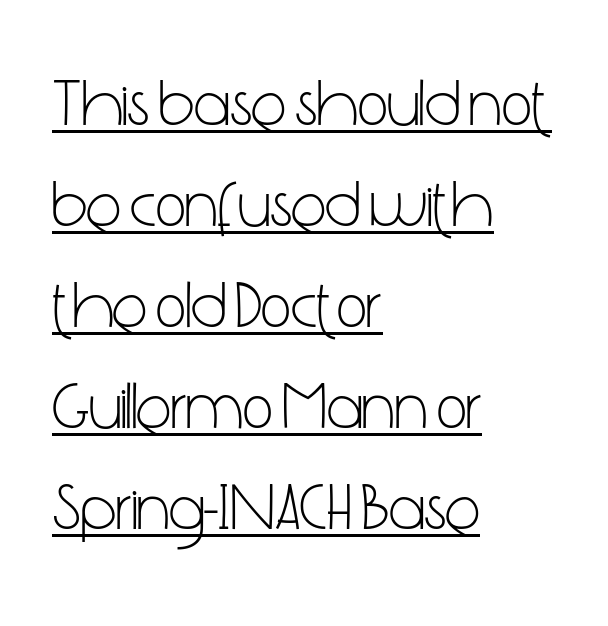
The image shows 66 px light, condensed sans-serif type, upright; set left-aligned, normal line spacing (1.53x), normal letter spacing, underlined; low stroke contrast and a medium x-height.
